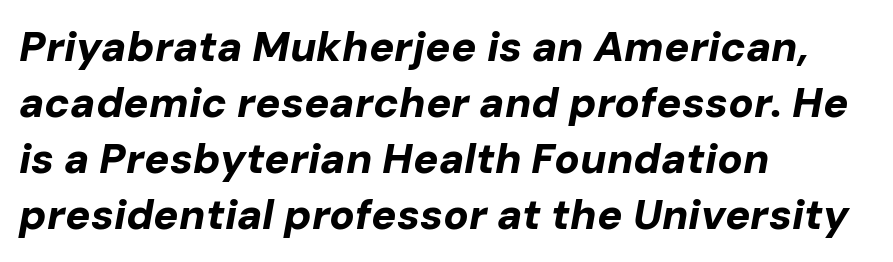
A bare baseline throughout the passage. Each glyph is drawn with heavy, bold strokes. Vertical spacing — default. These lines are set flush left with a ragged right edge. There's an unmistakable incline to the writing here. Character widths vary here, with narrow letters taking less room than wide ones.
